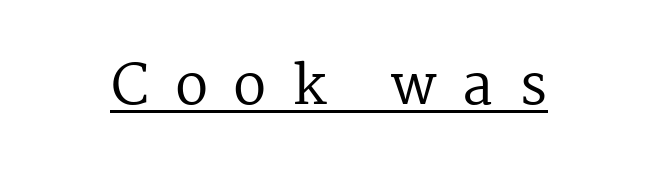
Q: Is the text bold? A: No.
Q: Is the text italic (slanted)? A: No, it is upright.
Q: Is the typeface a serif or a sans-serif typeface? A: Serif.
Q: Is the text underlined? A: Yes.
Q: Is the spacing between letters normal or unusually wide? A: Unusually wide.
Q: Width (condensed, normal, or wide)? A: Normal.
Q: Stroke contrast? A: Medium.
Q: x-height? A: Medium.
Q: Monospaced? A: No.
